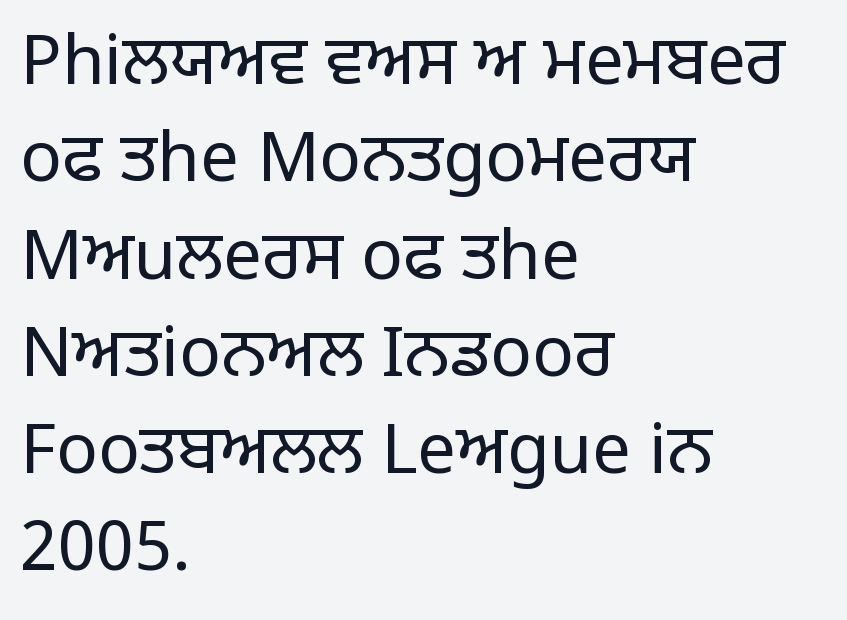
The image shows 69 px regular-weight sans-serif type, upright; set left-aligned, normal line spacing (1.41x), normal letter spacing, not underlined; low stroke contrast and a large x-height.
